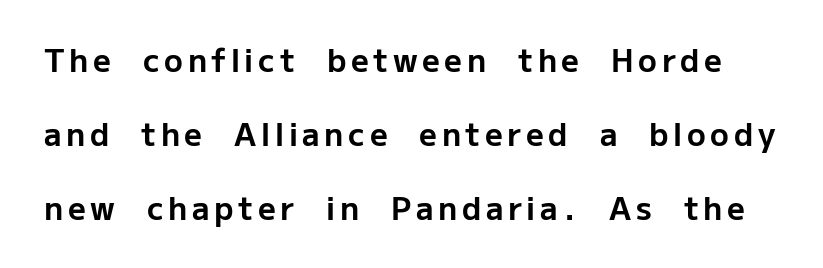
Posture: upright roman. The leading is generous, giving the passage an open texture. Letters rest on an invisible, unmarked baseline. Is this a fixed-width face? No — the glyphs have proportional, varying widths.
